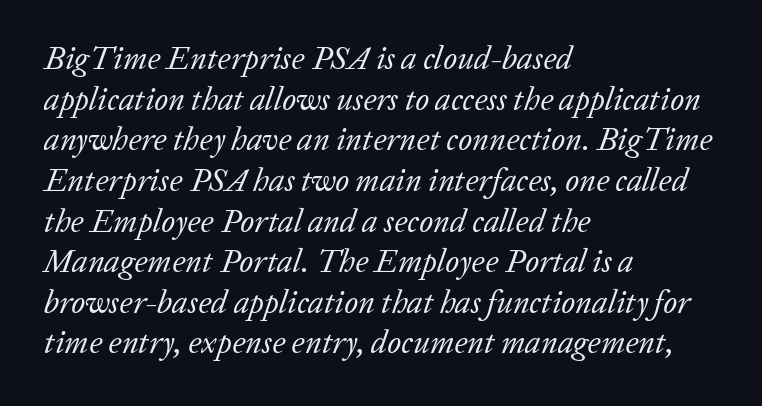
{"serif": "yes", "italic": "yes", "lean": "right", "slant_degrees": 20, "bold": "no", "weight": "regular", "width": "normal", "stroke_contrast": "low", "x_height": "medium", "monospaced": "no", "underline": "no", "align": "left", "line_spacing": "normal", "line_spacing_ratio": 1.27, "letter_spacing": "normal", "letter_spacing_em": 0.0, "glyph_px": 32}
